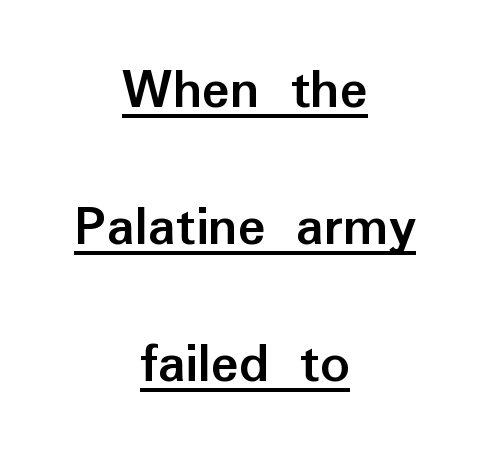
Teacher's note: observe the equal gaps on both sides — that is centered alignment. Think of a printed novel: that variable character pitch is what you see here. Students, this is bold: see how much ink each stroke carries. A baseline rule has been typeset under these characters.
